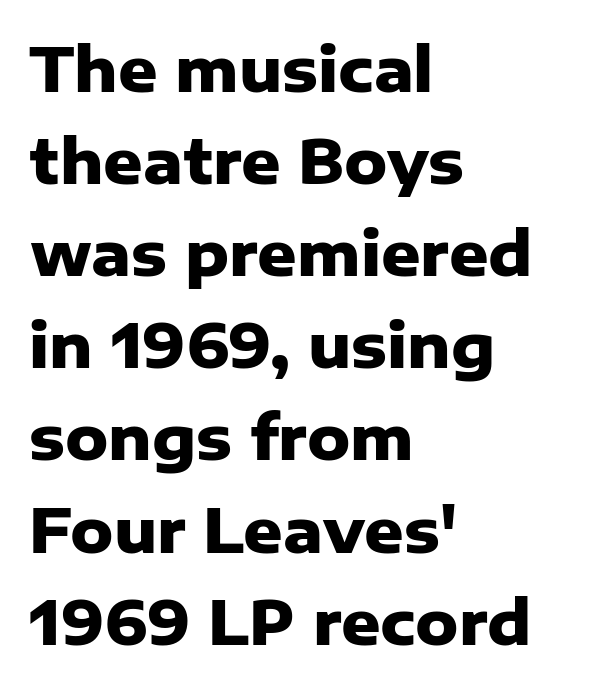
Tall strokes in this sample are plumb rather than angled. Students, observe: this is what conventionally led text looks like. No word sits above an underline. Is the block centered? No — it sits flush against the left margin.
